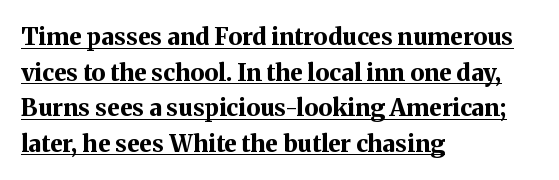
{"italic": "no", "bold": "yes", "underline": "yes", "align": "left", "line_spacing": "normal", "line_spacing_ratio": 1.48, "letter_spacing": "normal", "letter_spacing_em": 0.0, "glyph_px": 24}
